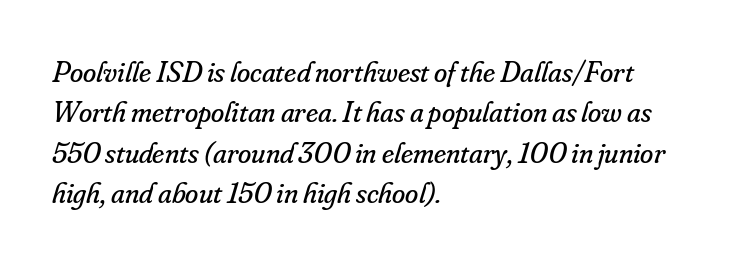
Q: Is the text bold? A: No.
Q: Is the text italic (slanted)? A: Yes, it leans right by about 16 degrees.
Q: Is the typeface a serif or a sans-serif typeface? A: Serif.
Q: Is the text underlined? A: No.
Q: How is the paragraph aligned? A: Left-aligned.
Q: Is the spacing between letters normal or unusually wide? A: Normal.
Q: Is the spacing between lines tight, normal or loose? A: Normal.
Q: Width (condensed, normal, or wide)? A: Normal.
Q: Stroke contrast? A: Low.
Q: x-height? A: Small.
Q: Monospaced? A: No.
